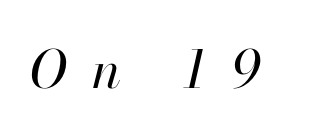
{"italic": "yes", "lean": "right", "slant_degrees": 13, "bold": "no", "weight": "regular", "width": "normal", "stroke_contrast": "high", "x_height": "small", "monospaced": "no", "underline": "no", "letter_spacing": "wide", "letter_spacing_em": 0.49, "glyph_px": 52}
